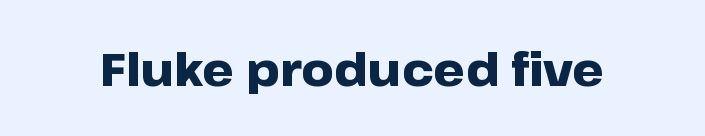
{"serif": "no", "italic": "no", "bold": "yes", "weight": "heavy", "width": "wide", "stroke_contrast": "low", "x_height": "medium", "monospaced": "no", "underline": "no", "letter_spacing": "normal", "letter_spacing_em": 0.0, "glyph_px": 45}
